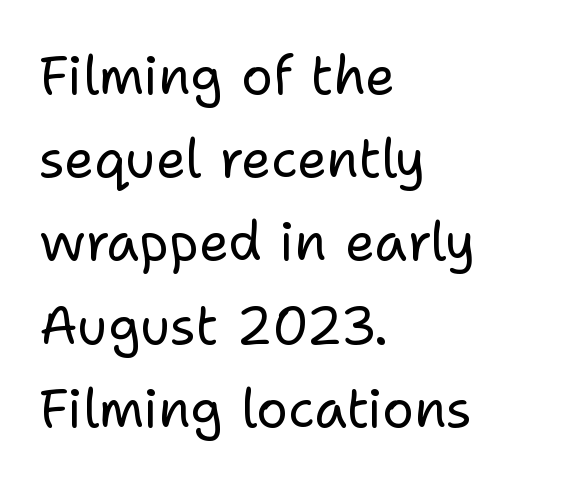
{"serif": "no", "italic": "no", "bold": "no", "weight": "regular", "width": "normal", "stroke_contrast": "low", "x_height": "medium", "monospaced": "no", "underline": "no", "align": "left", "line_spacing": "normal", "line_spacing_ratio": 1.57, "letter_spacing": "normal", "letter_spacing_em": 0.0, "glyph_px": 53}
